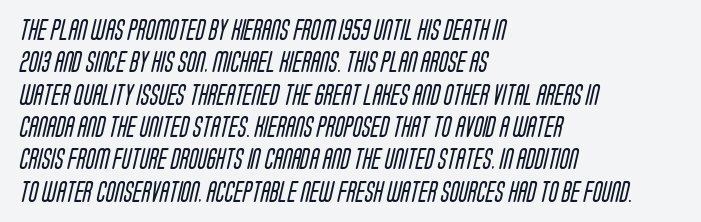
{"bold": "no", "underline": "no", "align": "left", "line_spacing": "normal", "line_spacing_ratio": 1.54, "letter_spacing": "normal", "letter_spacing_em": 0.0, "glyph_px": 21}
